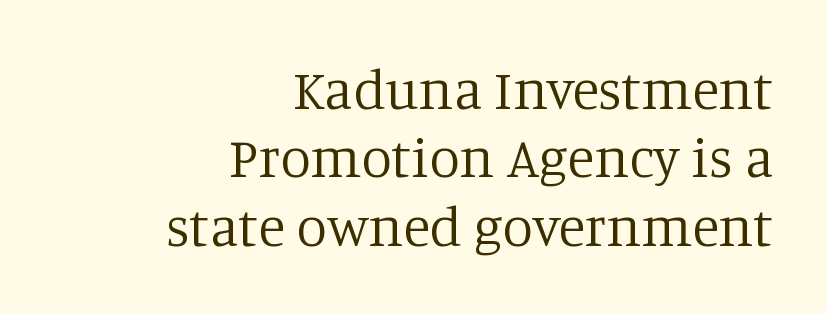
{"serif": "yes", "italic": "no", "bold": "no", "weight": "regular", "width": "normal", "stroke_contrast": "low", "x_height": "large", "monospaced": "no", "underline": "no", "align": "right", "line_spacing_ratio": 1.22, "letter_spacing": "normal", "letter_spacing_em": 0.0, "glyph_px": 56}
